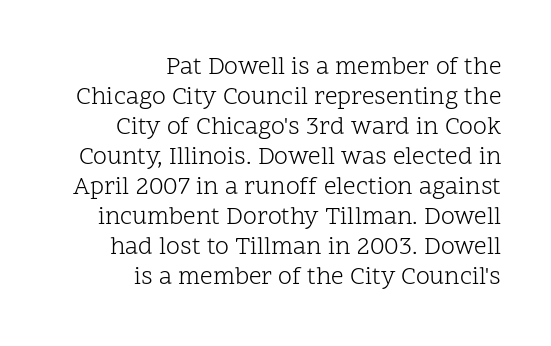
The image shows 25 px text type, upright; set right-aligned, line spacing 1.2x, normal letter spacing, not underlined.
